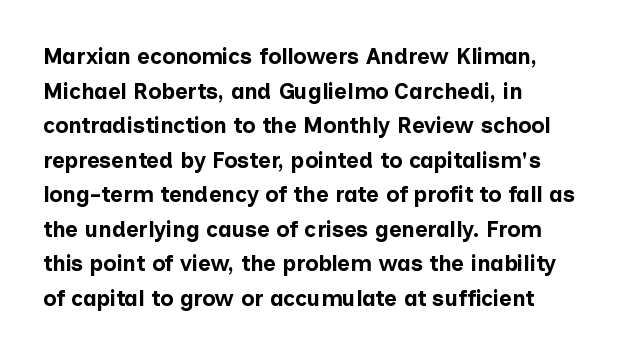
{"italic": "no", "bold": "yes", "underline": "no", "align": "left", "line_spacing": "normal", "line_spacing_ratio": 1.57, "letter_spacing": "normal", "letter_spacing_em": 0.0, "glyph_px": 22}
